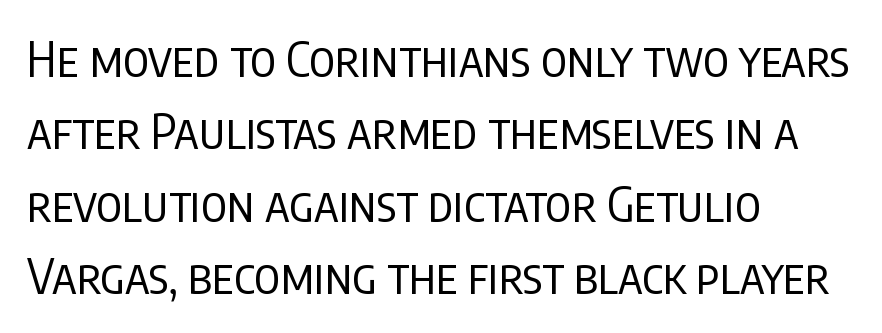
Compared with typical body copy, the letter spacing here is the same. The face used here is proportionally spaced, like ordinary book or web type. The string is rendered with underlining switched off. The characters display no serif detailing; their extremities are plain. A light-to-regular cut is what we see here.
